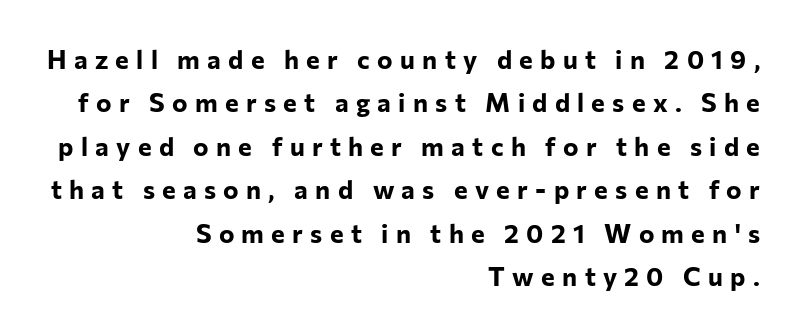
{"italic": "no", "bold": "yes", "underline": "no", "align": "right", "line_spacing": "normal", "line_spacing_ratio": 1.67, "letter_spacing": "wide", "letter_spacing_em": 0.28, "glyph_px": 26}
